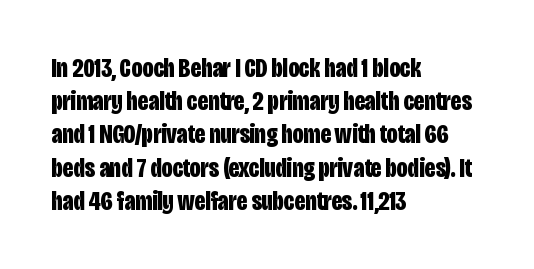
Q: Is the text bold? A: Yes.
Q: Is the text italic (slanted)? A: No, it is upright.
Q: Is the text underlined? A: No.
Q: How is the paragraph aligned? A: Left-aligned.
Q: Is the spacing between letters normal or unusually wide? A: Normal.
